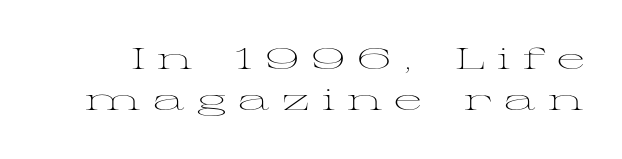
The image shows 30 px light, wide serif type, upright; set normal line spacing (1.38x), unusually wide letter spacing (+0.4 em), not underlined; medium stroke contrast and a medium x-height.
